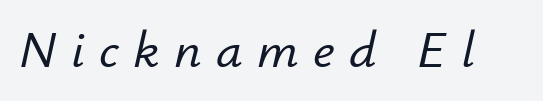
Q: Is the text italic (slanted)? A: Yes, it leans right by about 12 degrees.
Q: Is the text underlined? A: No.
Q: Is the spacing between letters normal or unusually wide? A: Unusually wide.
Q: Width (condensed, normal, or wide)? A: Normal.
Q: Stroke contrast? A: Low.
Q: x-height? A: Small.
Q: Monospaced? A: No.
